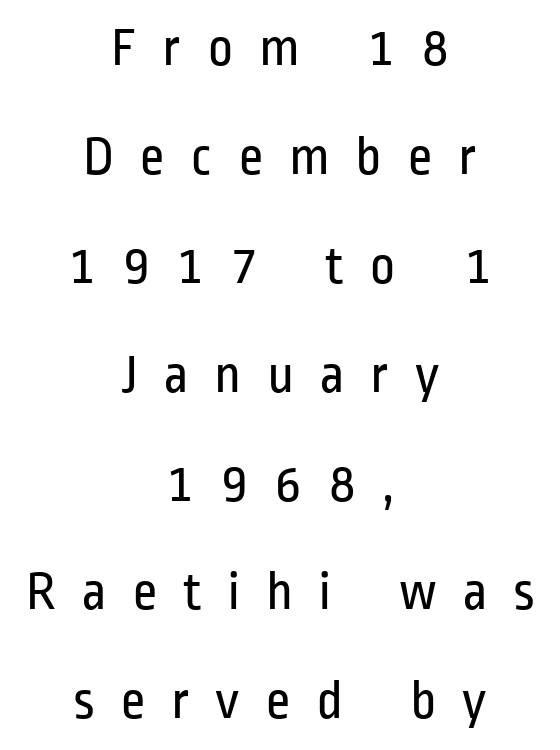
{"serif": "no", "italic": "no", "bold": "no", "weight": "regular", "width": "condensed", "stroke_contrast": "low", "x_height": "medium", "monospaced": "no", "underline": "no", "align": "center", "line_spacing": "loose", "line_spacing_ratio": 1.98, "letter_spacing": "wide", "letter_spacing_em": 0.46, "glyph_px": 55}
